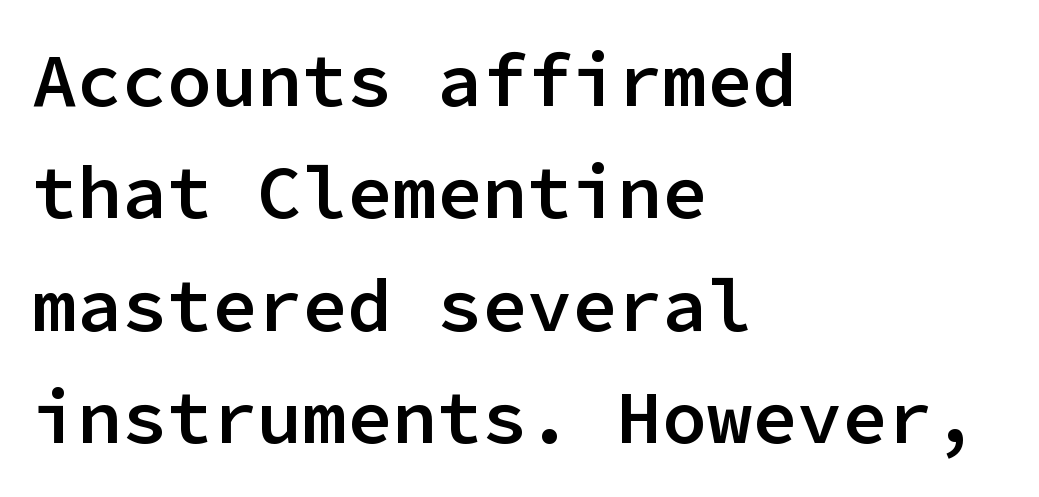
The image shows 75 px semibold sans-serif type, upright, monospaced; set left-aligned, normal line spacing (1.5x), normal letter spacing, not underlined; low stroke contrast and a medium x-height.
